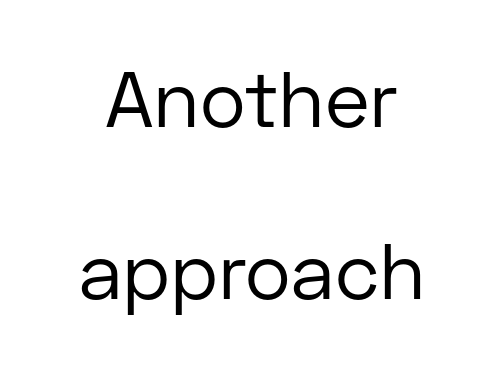
Q: Is the text bold? A: No.
Q: Is the text italic (slanted)? A: No, it is upright.
Q: Is the typeface a serif or a sans-serif typeface? A: Sans-serif.
Q: Is the text underlined? A: No.
Q: Is the spacing between letters normal or unusually wide? A: Normal.
Q: Is the spacing between lines tight, normal or loose? A: Loose.
Q: Width (condensed, normal, or wide)? A: Normal.
Q: Stroke contrast? A: Low.
Q: x-height? A: Medium.
Q: Monospaced? A: No.
